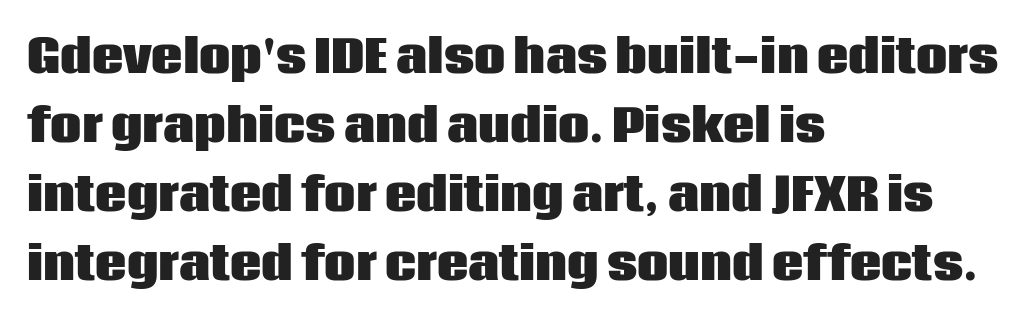
The image shows 44 px heavy sans-serif type, upright; set left-aligned, normal line spacing (1.57x), normal letter spacing, not underlined; low stroke contrast and a large x-height.
